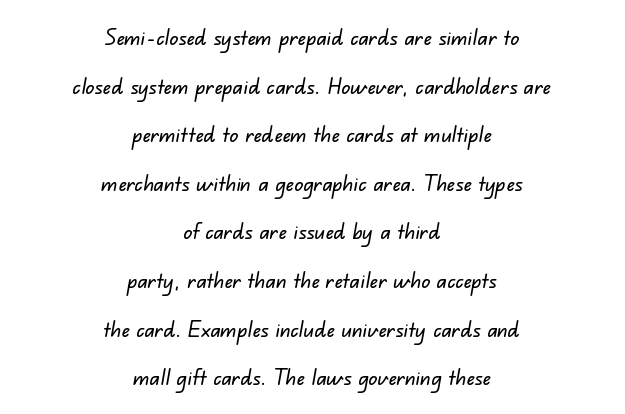
Is the letter spacing exaggerated? No — it looks like the ordinary default. The setting favours the middle, as headings and verse often do. Does the leading feel generous? Absolutely, it's lavish. Descender tails drop into unmarked territory.
